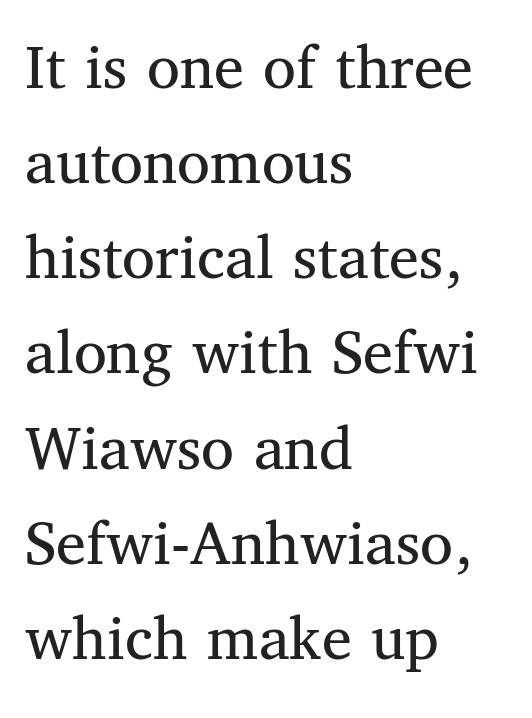
How would I describe the line gaps? Plain and ordinary. Looks like regular typesetting: each glyph gets only the width it needs. Is the block centered? No — it sits flush against the left margin. Does extra space separate the letters? No, they use regular spacing. Posture: vertical.
